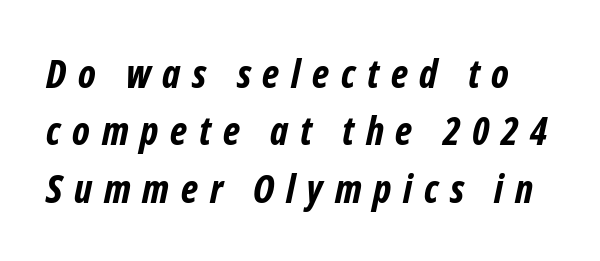
Spacing verdict: proportional, widths tailored to each character. The gap between lines stays unmarked. Stroke terminals: plain, sans-serif. These words are printed bold, with thick strokes throughout. The rendering inserts visible extra space after every character.
